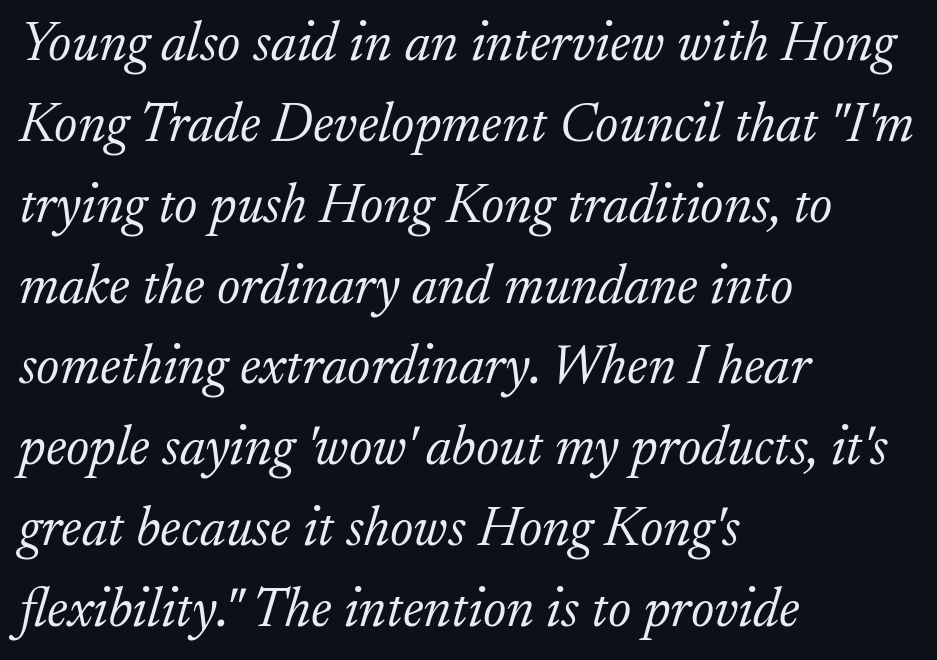
{"serif": "yes", "italic": "yes", "lean": "right", "slant_degrees": 17, "bold": "no", "weight": "light", "width": "normal", "stroke_contrast": "low", "x_height": "small", "monospaced": "no", "underline": "no", "align": "left", "line_spacing": "normal", "line_spacing_ratio": 1.47, "letter_spacing": "normal", "letter_spacing_em": 0.0, "glyph_px": 55}
